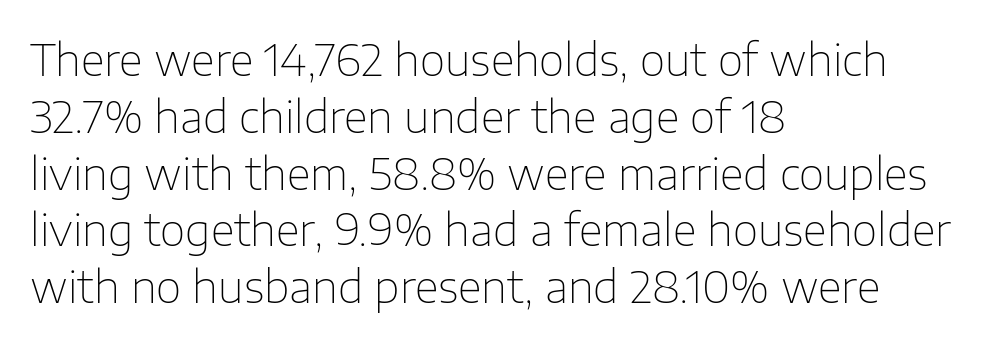
Stroke mass is kept to a normal reading level or below. Caption: multi-line text, flush left, ragged right. Notice how the stems are strictly vertical — no italics here. Serif or sans? Sans — the stroke terminals are bare. The letterforms sit shoulder to shoulder at normal distance.
